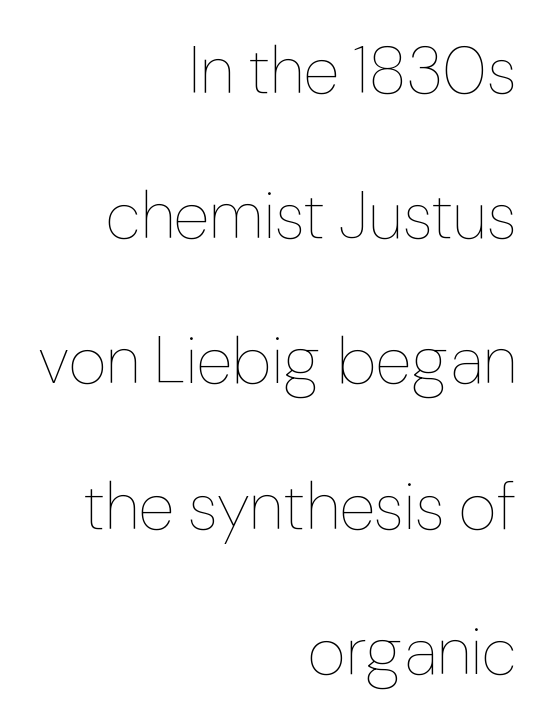
{"italic": "no", "bold": "no", "weight": "thin", "width": "normal", "stroke_contrast": "low", "x_height": "medium", "monospaced": "no", "underline": "no", "align": "right", "line_spacing": "loose", "line_spacing_ratio": 2.2, "letter_spacing": "normal", "letter_spacing_em": 0.0, "glyph_px": 66}
